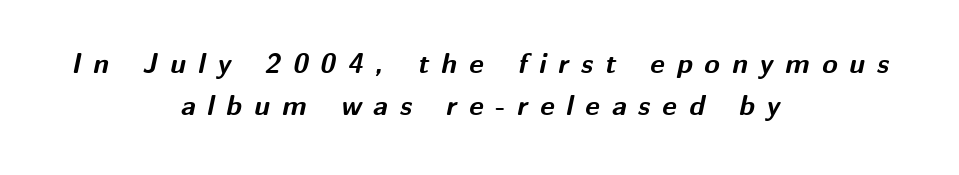
{"italic": "yes", "lean": "right", "slant_degrees": 12, "bold": "yes", "weight": "bold", "width": "normal", "stroke_contrast": "medium", "x_height": "medium", "monospaced": "no", "underline": "no", "align": "center", "line_spacing": "normal", "line_spacing_ratio": 1.51, "letter_spacing": "wide", "letter_spacing_em": 0.43, "glyph_px": 28}
